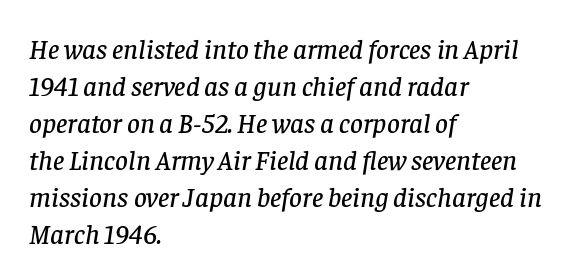
Q: Is the text italic (slanted)? A: Yes, it leans right by about 8 degrees.
Q: Is the typeface a serif or a sans-serif typeface? A: Serif.
Q: Is the text underlined? A: No.
Q: How is the paragraph aligned? A: Left-aligned.
Q: Is the spacing between letters normal or unusually wide? A: Normal.
Q: Is the spacing between lines tight, normal or loose? A: Normal.
Q: Width (condensed, normal, or wide)? A: Normal.
Q: Stroke contrast? A: Low.
Q: x-height? A: Large.
Q: Monospaced? A: No.
